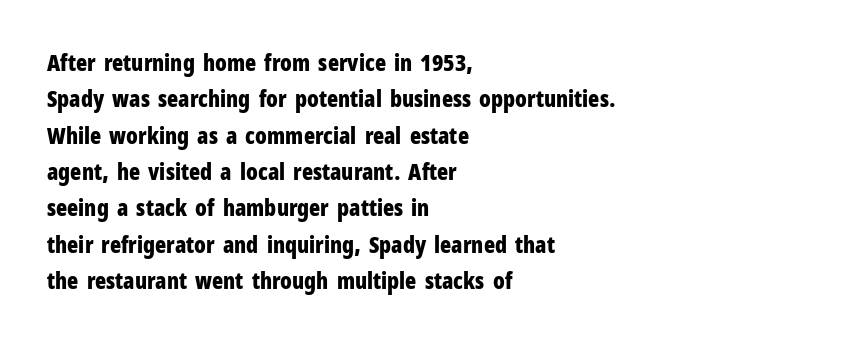
The image shows 23 px bold type, upright; set left-aligned, normal line spacing (1.58x), normal letter spacing, not underlined.
